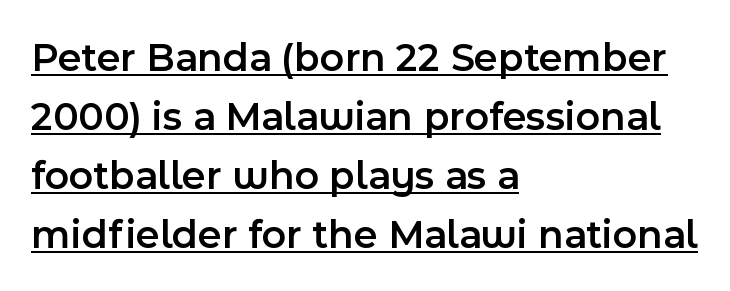
The image shows 41 px semibold sans-serif type, upright; set left-aligned, normal line spacing (1.44x), normal letter spacing, underlined; a medium x-height.
